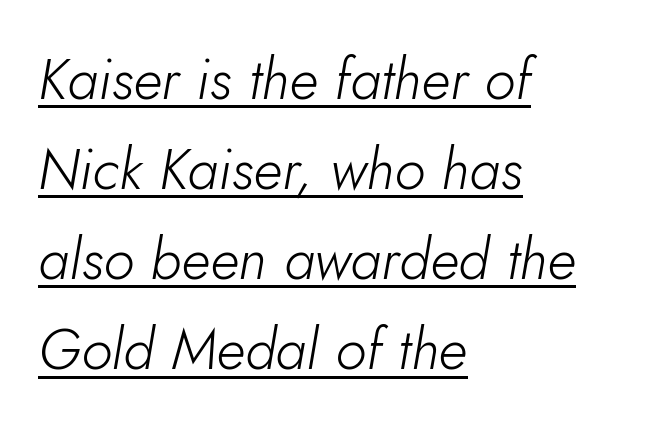
{"italic": "yes", "lean": "right", "slant_degrees": 10, "bold": "no", "weight": "light", "width": "normal", "stroke_contrast": "low", "x_height": "small", "monospaced": "no", "underline": "yes", "align": "left", "line_spacing": "normal", "line_spacing_ratio": 1.58, "letter_spacing": "normal", "letter_spacing_em": 0.0, "glyph_px": 57}
